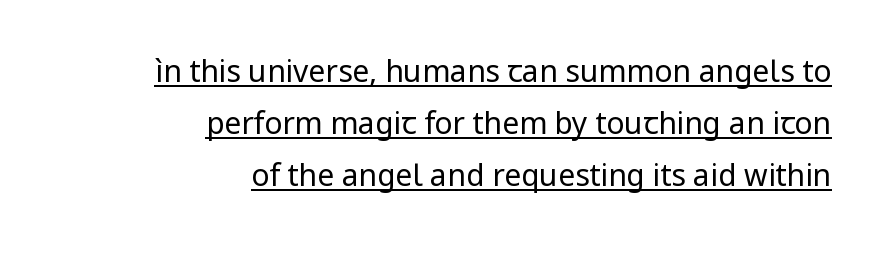
Q: Is the text bold? A: No.
Q: Is the text italic (slanted)? A: No, it is upright.
Q: Is the typeface a serif or a sans-serif typeface? A: Sans-serif.
Q: Is the text underlined? A: Yes.
Q: How is the paragraph aligned? A: Right-aligned.
Q: Is the spacing between letters normal or unusually wide? A: Normal.
Q: Width (condensed, normal, or wide)? A: Normal.
Q: Stroke contrast? A: Low.
Q: x-height? A: Medium.
Q: Monospaced? A: No.
